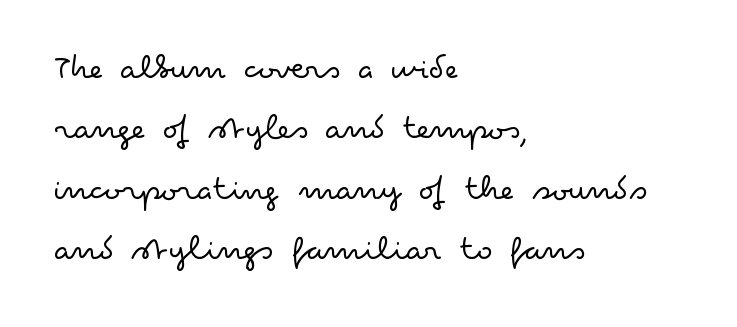
Q: Is the text bold? A: No.
Q: Is the text italic (slanted)? A: No, it is upright.
Q: Is the typeface a serif or a sans-serif typeface? A: Sans-serif.
Q: Is the text underlined? A: No.
Q: How is the paragraph aligned? A: Left-aligned.
Q: Is the spacing between letters normal or unusually wide? A: Normal.
Q: Is the spacing between lines tight, normal or loose? A: Normal.
Q: Width (condensed, normal, or wide)? A: Wide.
Q: Stroke contrast? A: Low.
Q: x-height? A: Small.
Q: Monospaced? A: No.
